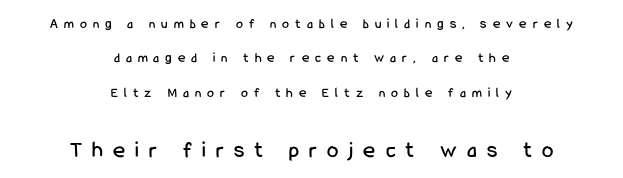
Q: Is the text italic (slanted)? A: No, it is upright.
Q: Is the text underlined? A: No.
Q: How is the paragraph aligned? A: Centered.
Q: Is the spacing between letters normal or unusually wide? A: Unusually wide.
Q: Is the spacing between lines tight, normal or loose? A: Loose.
Q: Which block of text is set in a larger size, the first (top) or the second (bottom)? A: The second (bottom) one.
